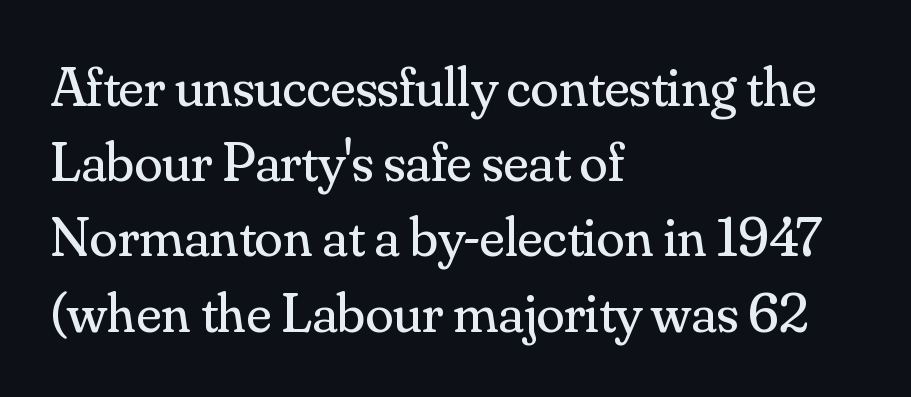
Q: Is the text bold? A: No.
Q: Is the text italic (slanted)? A: No, it is upright.
Q: Is the typeface a serif or a sans-serif typeface? A: Serif.
Q: Is the text underlined? A: No.
Q: How is the paragraph aligned? A: Left-aligned.
Q: Is the spacing between letters normal or unusually wide? A: Normal.
Q: Is the spacing between lines tight, normal or loose? A: Normal.
Q: Width (condensed, normal, or wide)? A: Normal.
Q: Stroke contrast? A: Medium.
Q: x-height? A: Small.
Q: Monospaced? A: No.
